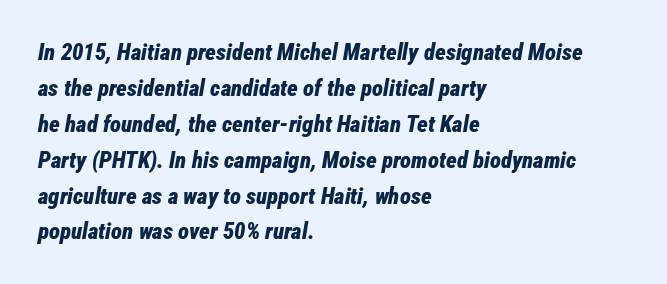
{"italic": "yes", "lean": "right", "slant_degrees": 12, "bold": "yes", "underline": "no", "align": "left", "line_spacing": "normal", "line_spacing_ratio": 1.56, "letter_spacing": "normal", "letter_spacing_em": 0.0, "glyph_px": 23}
